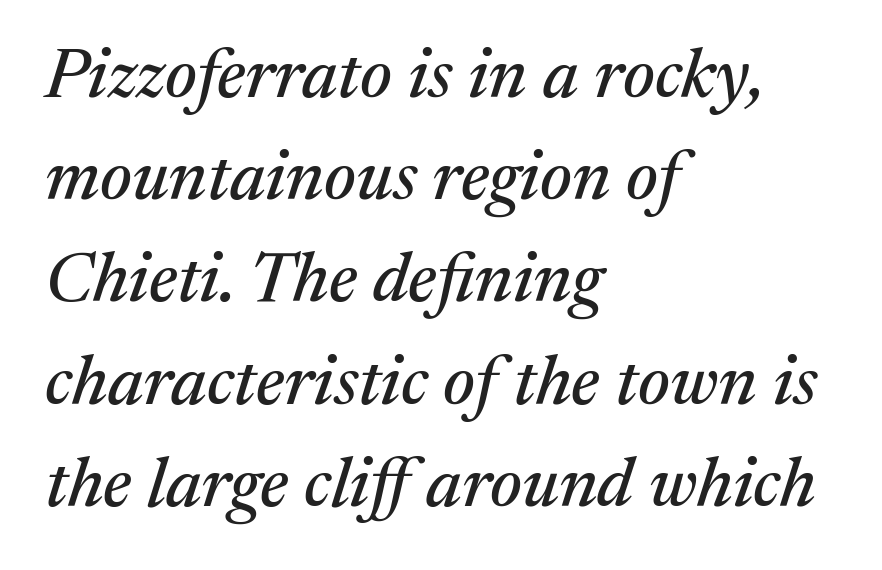
The image shows 70 px serif type, italic (leaning right); set left-aligned, normal line spacing (1.46x), normal letter spacing, not underlined; medium stroke contrast and a medium x-height.
